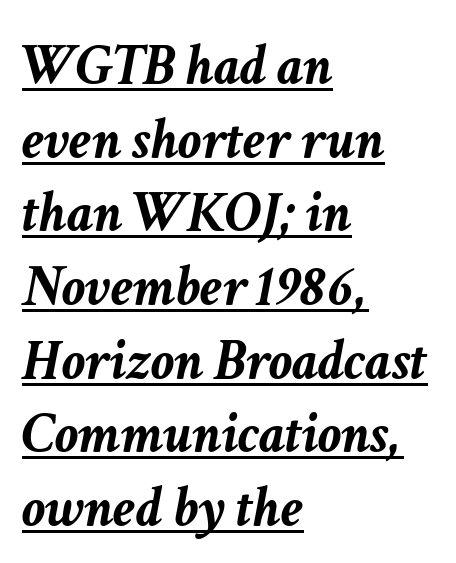
The image shows 58 px semibold type, italic (leaning right); set left-aligned, normal line spacing (1.27x), normal letter spacing, underlined; low stroke contrast and a medium x-height.
